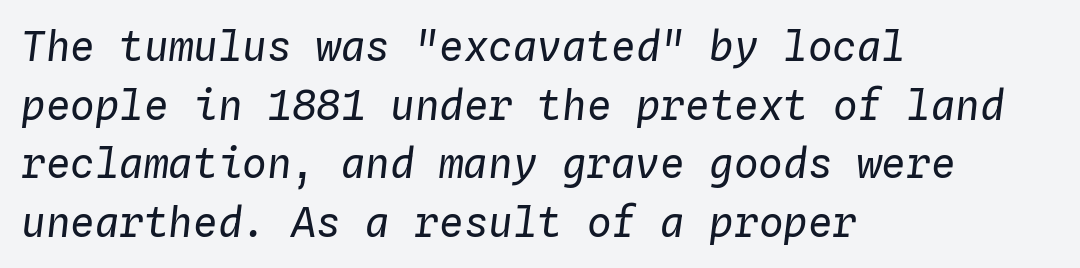
Would a proofreader flag this as italicized? Yes. Letters rest on an invisible, unmarked baseline. Stroke mass is kept to a normal reading level or below. The type is set solid horizontally, with unmodified tracking.
